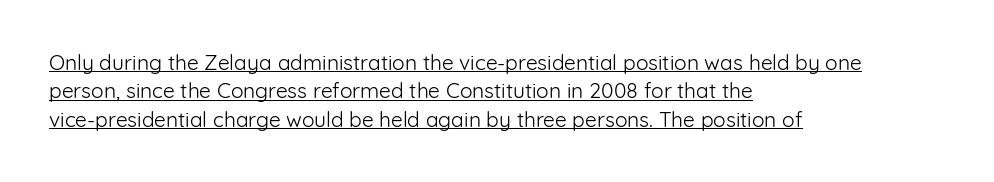
{"italic": "no", "bold": "no", "underline": "yes", "align": "left", "line_spacing": "normal", "line_spacing_ratio": 1.35, "letter_spacing": "normal", "letter_spacing_em": 0.0, "glyph_px": 21}
